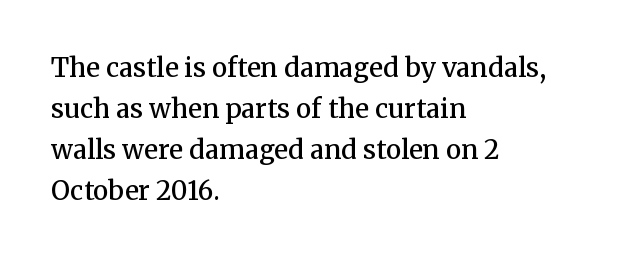
Bold? Not quite — semibold, heavier than regular but stopping short. In CSS terms this would be text-align: left. Does extra space separate the letters? No, they use regular spacing. How would I describe the line gaps? Plain and ordinary. Unlike italic type, these characters show no tilt at all. Honestly, there is no underline to notice here at all.
